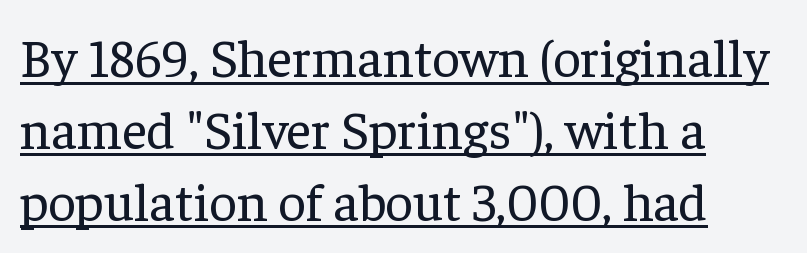
The image shows 54 px regular-weight serif type, upright; set left-aligned, normal line spacing (1.33x), normal letter spacing, underlined; low stroke contrast and a medium x-height.
